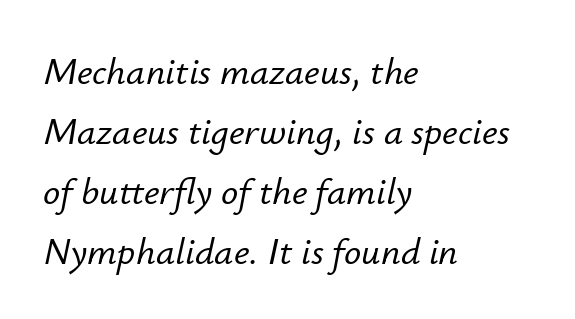
The image shows 38 px text type, italic (leaning right); set left-aligned, normal line spacing (1.58x), normal letter spacing, not underlined; low stroke contrast and a small x-height.
